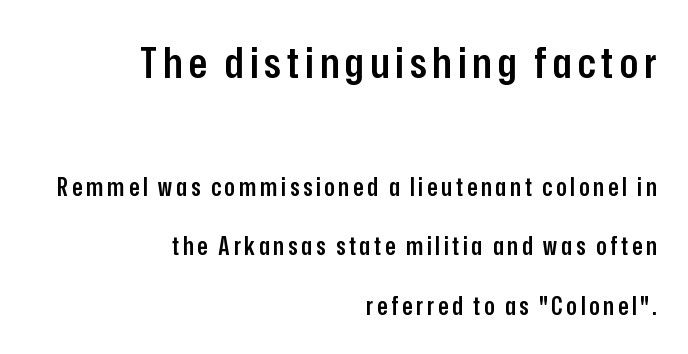
The image shows 43 px semibold, condensed sans-serif type, upright; set right-aligned, loose line spacing (2.38x), not underlined; the first (top) block is 1.72x larger; low stroke contrast and a medium x-height.
